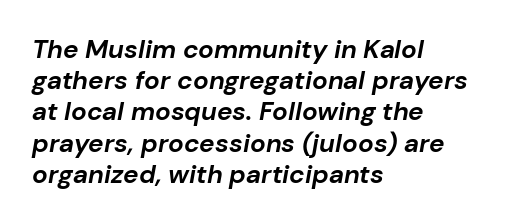
The image shows 26 px bold type, italic (leaning right); set left-aligned, line spacing 1.2x, normal letter spacing, not underlined.
